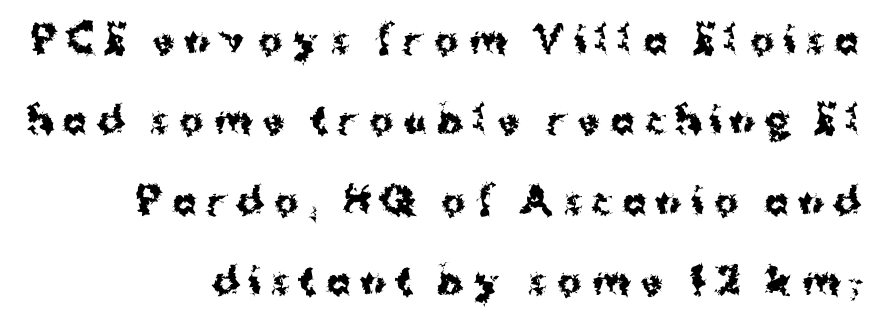
{"serif": "no", "italic": "no", "bold": "yes", "weight": "bold", "width": "normal", "stroke_contrast": "medium", "x_height": "medium", "monospaced": "no", "underline": "no", "align": "right", "line_spacing": "loose", "line_spacing_ratio": 2.23, "letter_spacing": "wide", "letter_spacing_em": 0.28, "glyph_px": 36}
